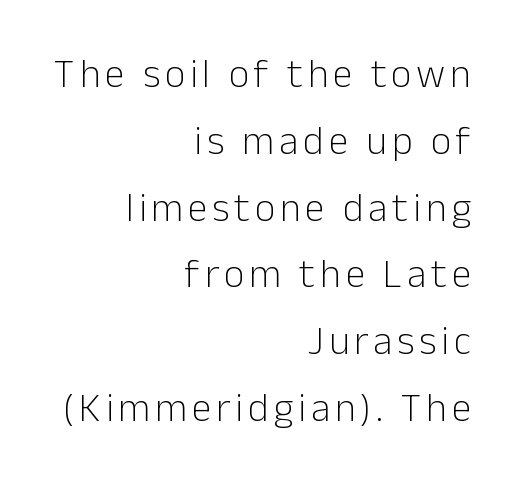
The image shows 40 px light sans-serif type, upright; set right-aligned, normal line spacing (1.67x), not underlined; low stroke contrast and a medium x-height.
